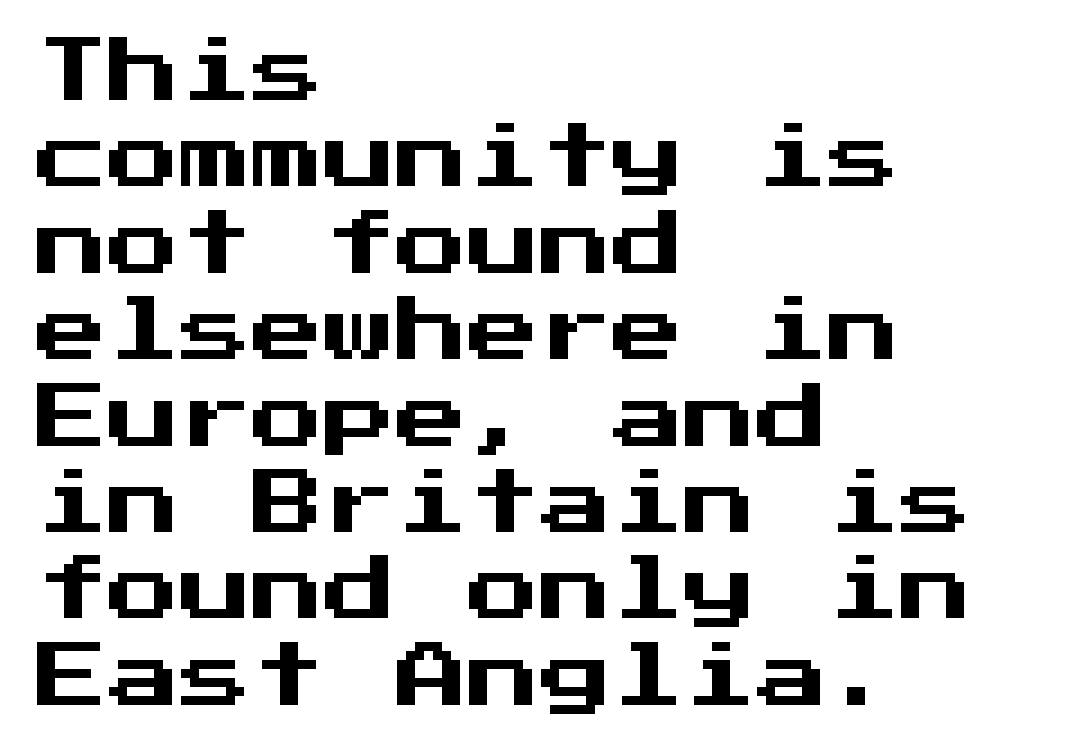
{"serif": "no", "italic": "no", "width": "normal", "stroke_contrast": "medium", "x_height": "medium", "underline": "no", "align": "left", "line_spacing_ratio": 1.2, "letter_spacing": "normal", "letter_spacing_em": 0.0, "glyph_px": 72}
